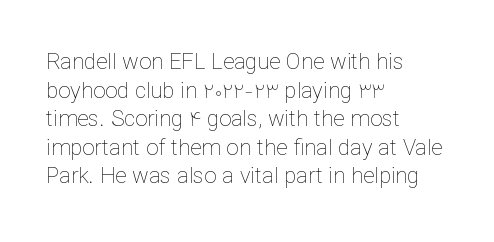
{"italic": "no", "bold": "no", "underline": "no", "align": "left", "line_spacing": "normal", "line_spacing_ratio": 1.3, "letter_spacing": "normal", "letter_spacing_em": 0.0, "glyph_px": 22}
